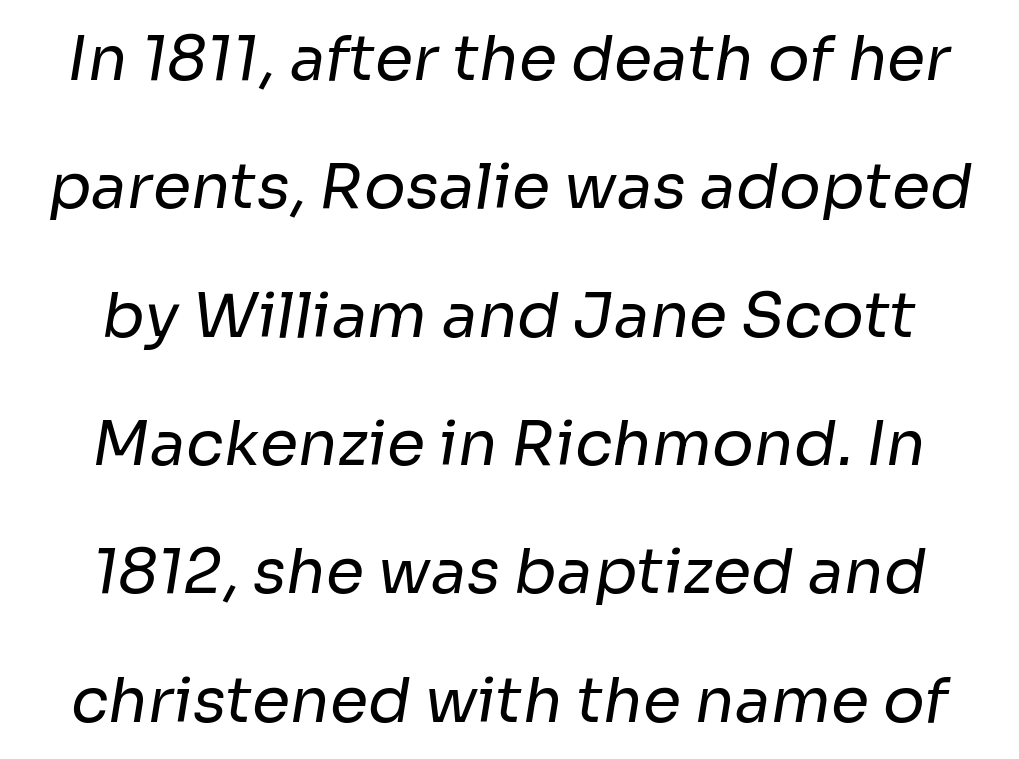
{"serif": "no", "bold": "no", "weight": "regular", "width": "normal", "stroke_contrast": "low", "x_height": "medium", "monospaced": "no", "underline": "no", "align": "center", "line_spacing": "loose", "line_spacing_ratio": 2.07, "letter_spacing": "normal", "letter_spacing_em": 0.0, "glyph_px": 62}
